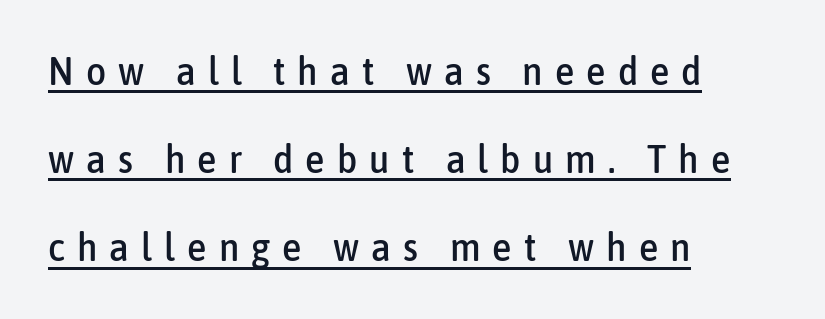
Q: Is the text italic (slanted)? A: No, it is upright.
Q: Is the typeface a serif or a sans-serif typeface? A: Sans-serif.
Q: Is the text underlined? A: Yes.
Q: How is the paragraph aligned? A: Left-aligned.
Q: Is the spacing between letters normal or unusually wide? A: Unusually wide.
Q: Is the spacing between lines tight, normal or loose? A: Loose.
Q: Width (condensed, normal, or wide)? A: Condensed.
Q: Stroke contrast? A: Low.
Q: x-height? A: Medium.
Q: Monospaced? A: No.
